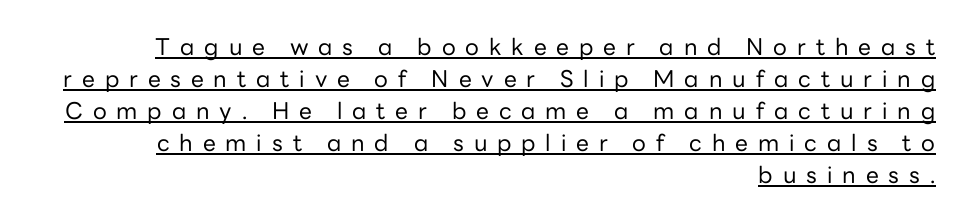
No italicization has been applied; the sample stays upright. These lines are set flush right with a ragged left edge. This is underlined copy, the kind a proofreader might mark for attention. Horizontal bands of white between lines are of average thickness.
